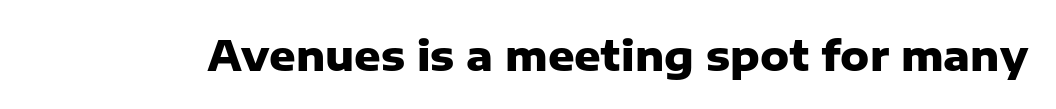
The image shows 41 px heavy sans-serif type, upright; set normal letter spacing, not underlined; low stroke contrast and a medium x-height.
